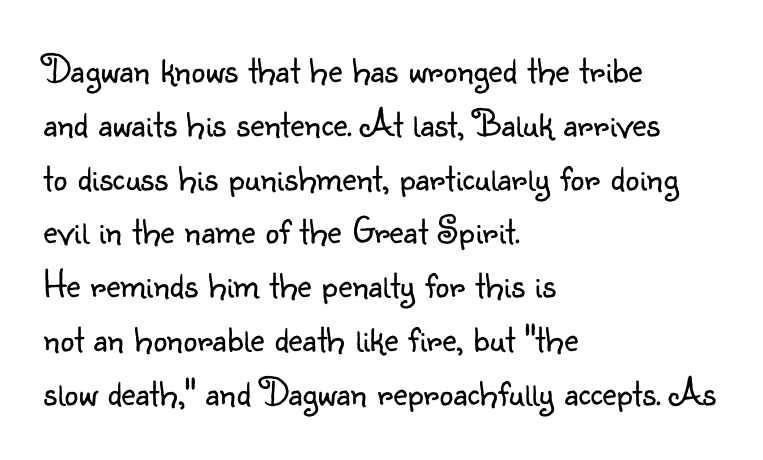
Upright lettering throughout. The letters carry no serifs — their stems end cleanly without finishing strokes. How would I describe the line gaps? Plain and ordinary. Looks like regular typesetting: each glyph gets only the width it needs.
